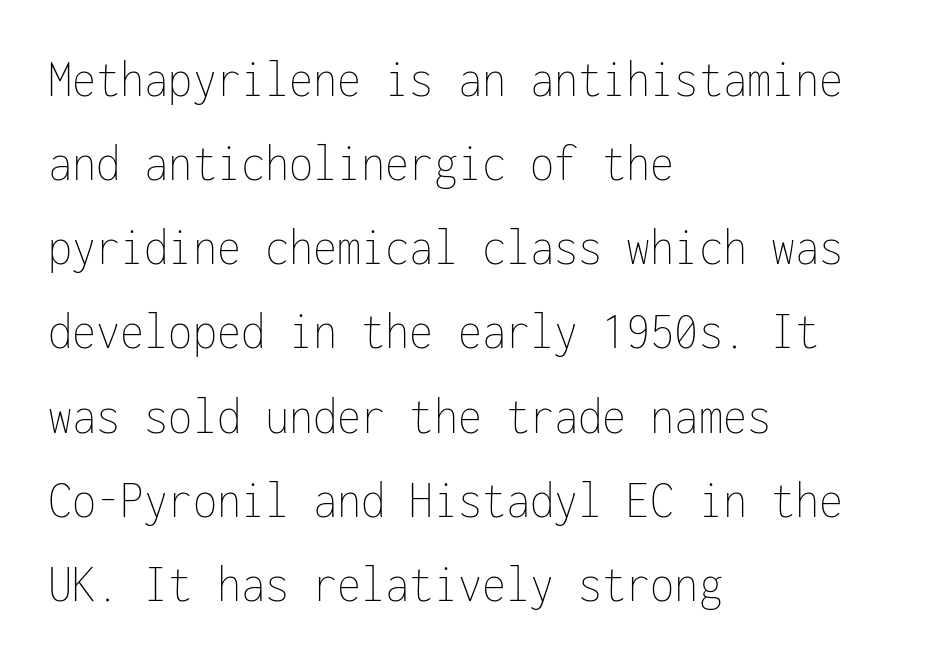
The font sits on the lighter half of the weight spectrum, regular included. Casual observation: everything's shoved over to the left. Check the space under the baseline: it is left empty. What's the leading like? Ordinary, nothing unusual. The horizontal fit of the characters is conventional and even. The letters march in equal steps, a hallmark of fixed-pitch type.
